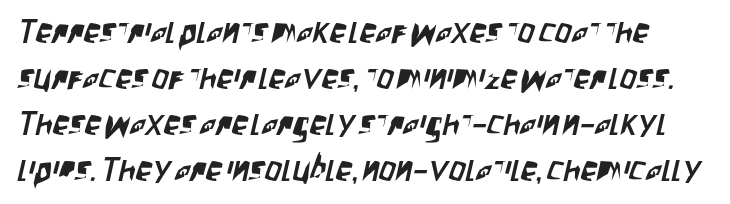
The image shows 33 px condensed sans-serif type; set normal line spacing (1.39x), normal letter spacing, not underlined; low stroke contrast and a large x-height.
